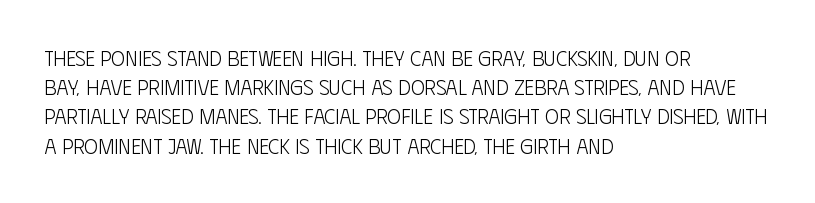
The image shows 21 px text type, upright; set left-aligned, normal line spacing (1.39x), normal letter spacing, not underlined.
